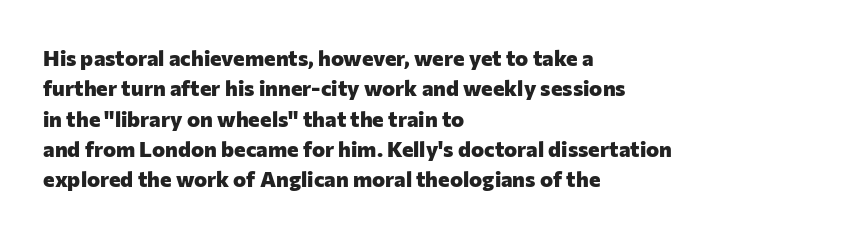
Q: Is the text bold? A: Yes.
Q: Is the text italic (slanted)? A: No, it is upright.
Q: Is the text underlined? A: No.
Q: How is the paragraph aligned? A: Left-aligned.
Q: Is the spacing between letters normal or unusually wide? A: Normal.
Q: Is the spacing between lines tight, normal or loose? A: Normal.
